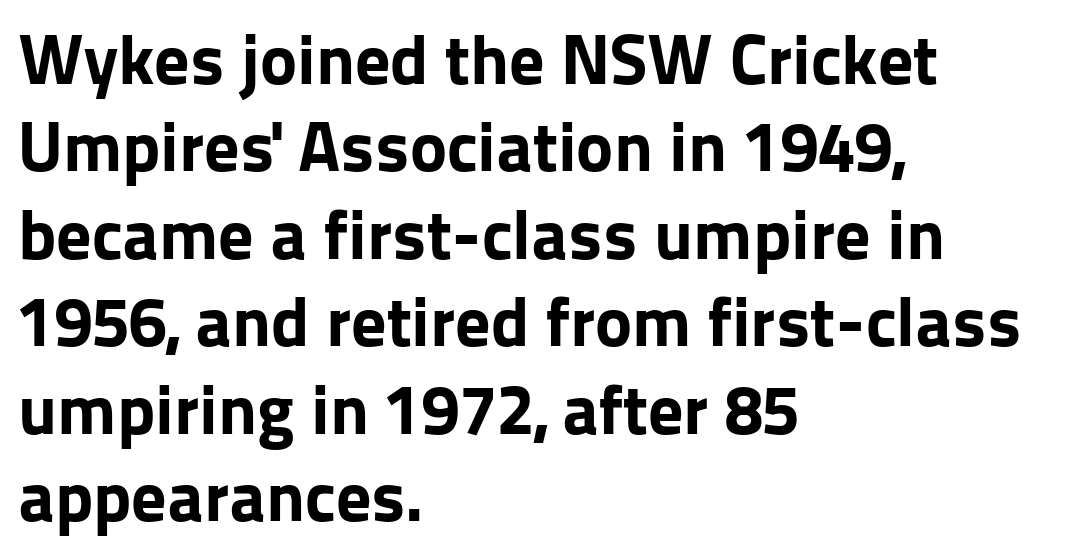
Serifs: no, the terminals of the letterforms are clean. Inter-character spacing is left at the font's built-in metrics. Reading down the column, the eye jumps a familiar distance to each next line. Thick stems and heavy bowls — unmistakably bold.
